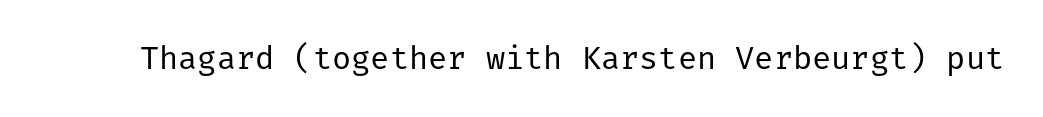
The image shows 32 px regular-weight sans-serif type, upright; set normal letter spacing, not underlined; low stroke contrast and a medium x-height.
